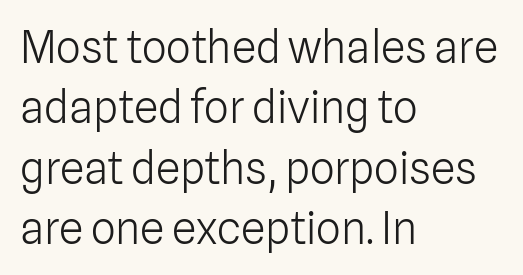
Q: Is the text bold? A: No.
Q: Is the text italic (slanted)? A: No, it is upright.
Q: Is the typeface a serif or a sans-serif typeface? A: Sans-serif.
Q: Is the text underlined? A: No.
Q: How is the paragraph aligned? A: Left-aligned.
Q: Is the spacing between letters normal or unusually wide? A: Normal.
Q: Is the spacing between lines tight, normal or loose? A: Normal.
Q: Width (condensed, normal, or wide)? A: Normal.
Q: Stroke contrast? A: Low.
Q: x-height? A: Medium.
Q: Monospaced? A: No.
